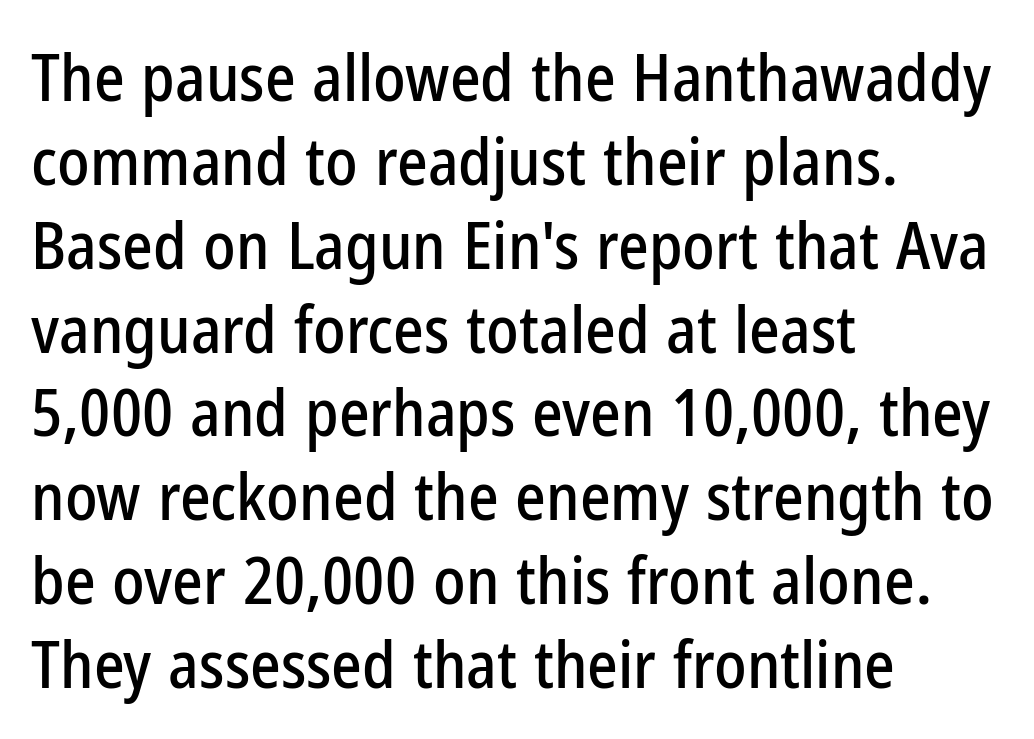
Clear beneath every line of the passage. Every row of glyphs begins at an identical x-position on the left. Do the characters align in a grid? No, the font is proportional. Nope, no serifs anywhere on these letters.
